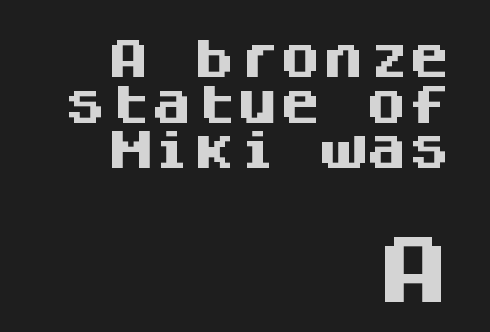
Underline: absent. Glyph-to-glyph distance matches everyday printed text. The rendering uses a small line-height, squeezing the rows. This rendering uses right alignment, leaving the left contour irregular. The font is running at its bold setting. This sample has the even, mechanical cadence of fixed-width lettering.
